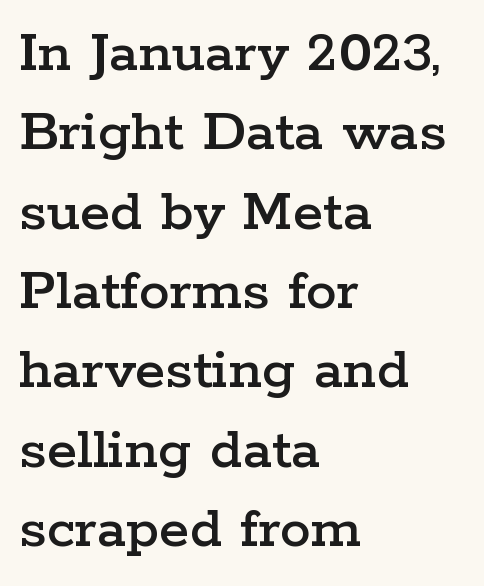
{"serif": "yes", "italic": "no", "width": "wide", "stroke_contrast": "low", "x_height": "medium", "monospaced": "no", "underline": "no", "align": "left", "line_spacing": "normal", "line_spacing_ratio": 1.28, "letter_spacing": "normal", "letter_spacing_em": 0.0, "glyph_px": 62}
